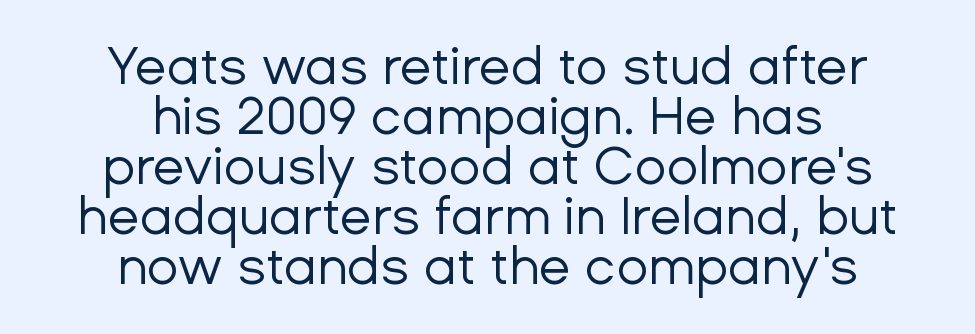
Q: Is the text bold? A: No.
Q: Is the text italic (slanted)? A: No, it is upright.
Q: Is the typeface a serif or a sans-serif typeface? A: Sans-serif.
Q: Is the text underlined? A: No.
Q: How is the paragraph aligned? A: Centered.
Q: Is the spacing between letters normal or unusually wide? A: Normal.
Q: Is the spacing between lines tight, normal or loose? A: Tight.
Q: Width (condensed, normal, or wide)? A: Normal.
Q: Stroke contrast? A: Low.
Q: x-height? A: Medium.
Q: Monospaced? A: No.
